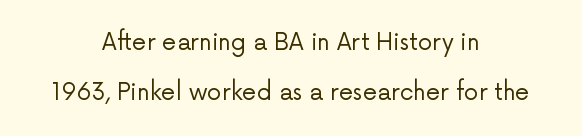
Q: Is the text bold? A: No.
Q: Is the text italic (slanted)? A: No, it is upright.
Q: Is the text underlined? A: No.
Q: How is the paragraph aligned? A: Centered.
Q: Is the spacing between letters normal or unusually wide? A: Normal.
Q: Is the spacing between lines tight, normal or loose? A: Loose.
